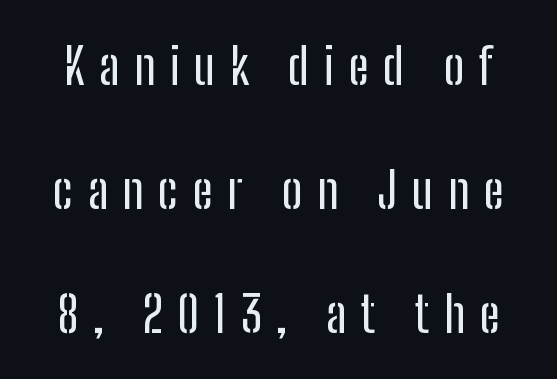
The image shows 50 px condensed sans-serif type, upright; set loose line spacing (2.48x), unusually wide letter spacing (+0.29 em), not underlined; low stroke contrast and a medium x-height.
